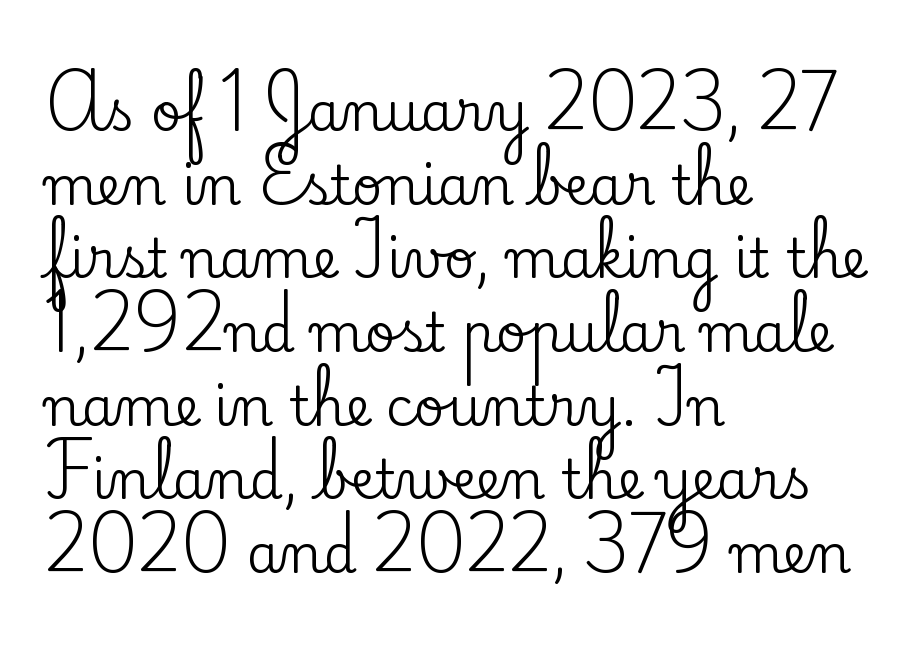
Characters follow at the spacing the type designer built in. The rows are spaced the way most documents space them. Clear beneath every line of the passage. Quick note: not italic, upright. A typesetter would call this proportional, since set widths differ per character. The typesetter chose a ragged-right arrangement here.
